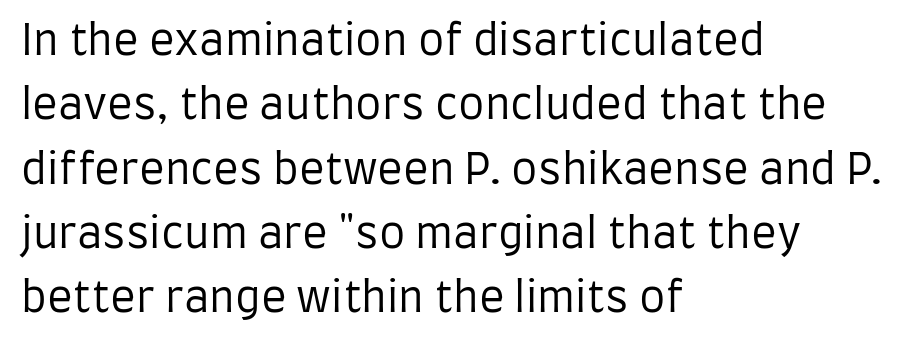
The line texture is even and compact thanks to regular tracking. These lines are composed in type without serifs. Does the copy run flush right? No — it runs flush left. Vertical spacing — default. The specimen reads as upright at a glance.
